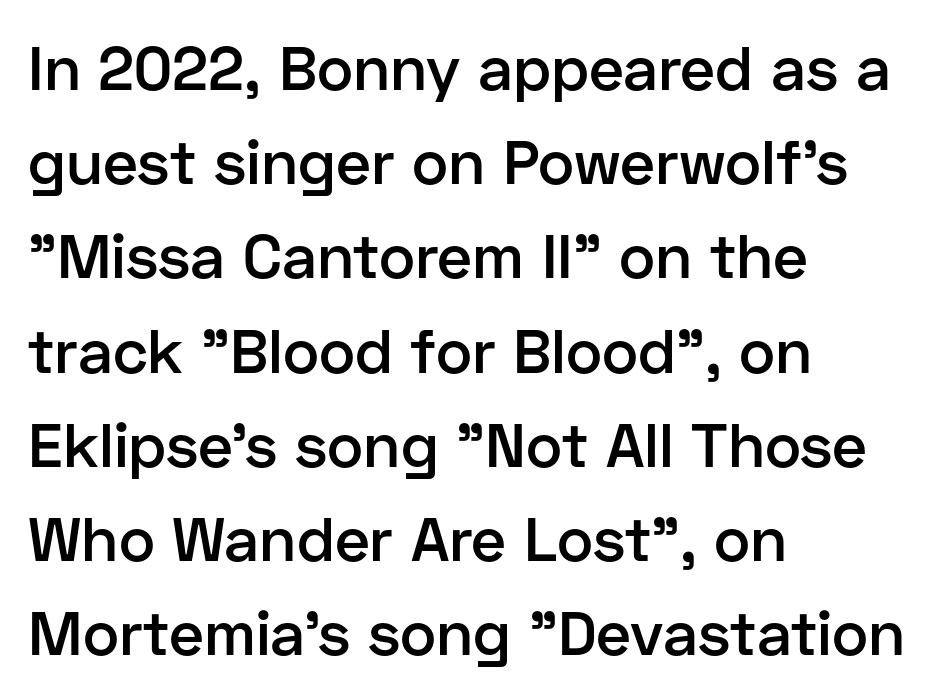
Line starts are locked; line ends wander. You could not count columns in this text — the font is proportionally spaced. Anything drawn beneath the words? Only blank space. Honestly, the letter spacing is just normal — you wouldn't notice it. The lines sit at an ordinary, default distance from one another.
